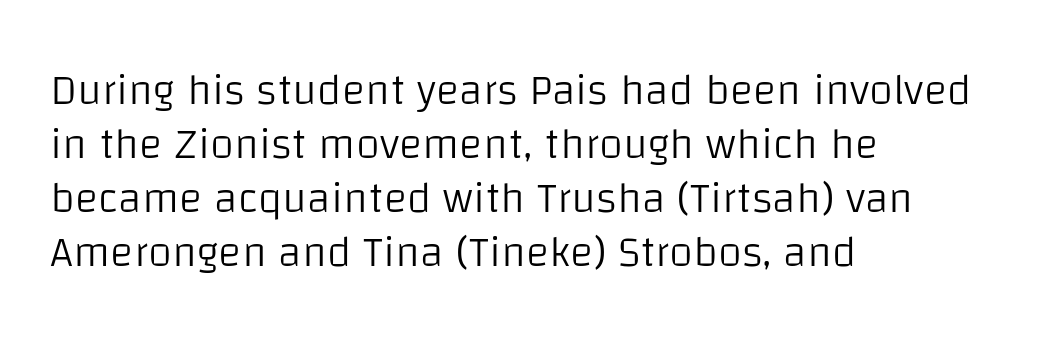
The image shows 44 px light sans-serif type, upright; set left-aligned, line spacing 1.23x, normal letter spacing, not underlined; low stroke contrast and a large x-height.
